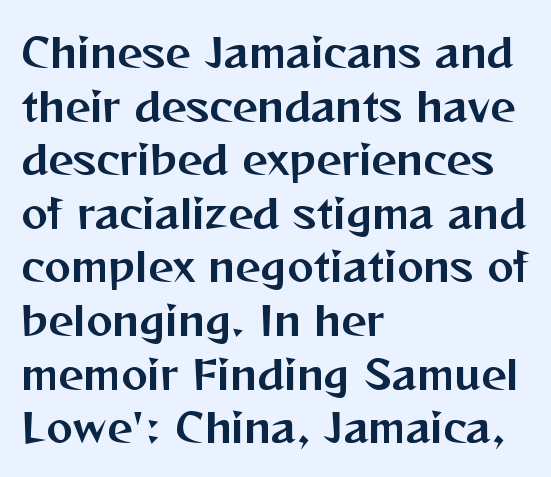
The image shows 40 px sans-serif type, upright; set left-aligned, normal line spacing (1.34x), normal letter spacing, not underlined; medium stroke contrast and a medium x-height.
